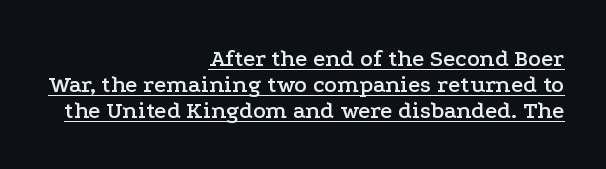
Q: Is the text italic (slanted)? A: No, it is upright.
Q: Is the text underlined? A: Yes.
Q: How is the paragraph aligned? A: Right-aligned.
Q: Is the spacing between letters normal or unusually wide? A: Normal.
Q: Is the spacing between lines tight, normal or loose? A: Tight.
